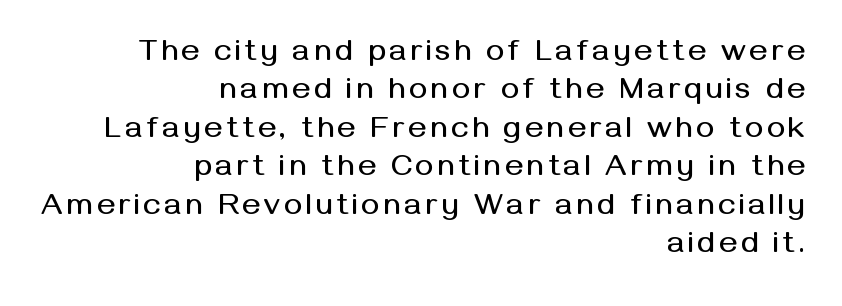
The image shows 31 px sans-serif type, upright; set right-aligned, line spacing 1.24x, not underlined; medium stroke contrast and a medium x-height.
